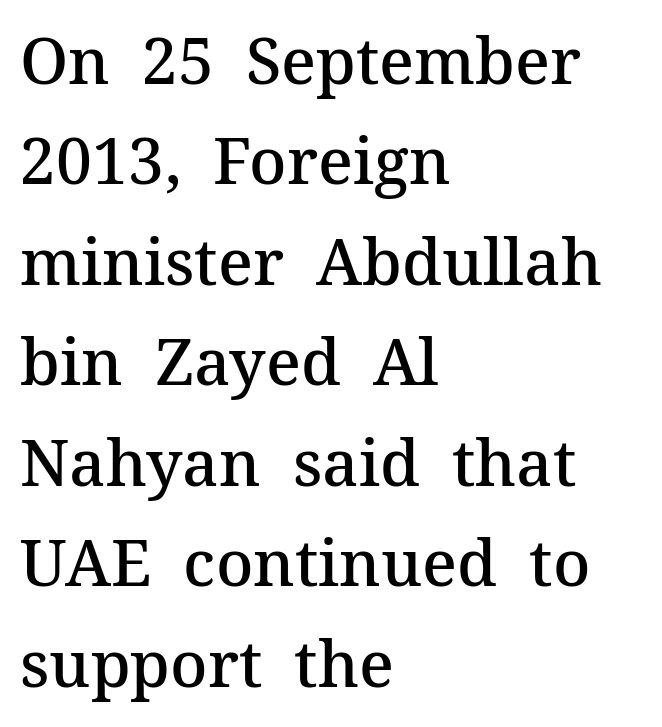
The image shows 64 px semibold serif type, upright; set left-aligned, normal line spacing (1.57x), normal letter spacing, not underlined; medium stroke contrast and a medium x-height.
